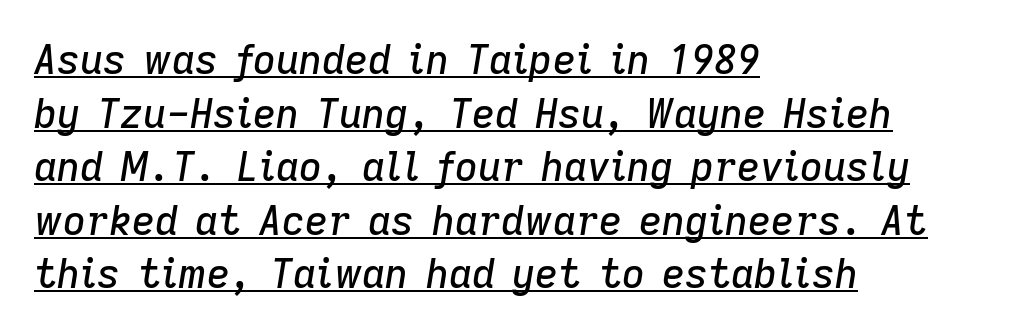
Notice how descenders clear the ascenders below comfortably — that's standard leading. These characters rest on top of a visible drawn line. Quick note: italic. The face used here is proportionally spaced, like ordinary book or web type.
